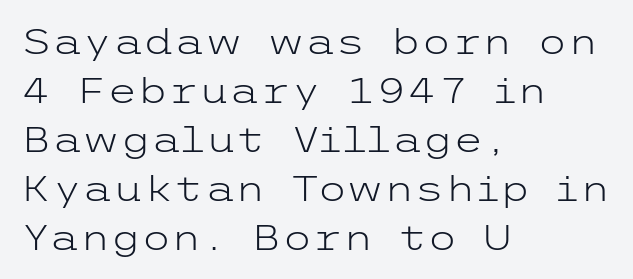
{"serif": "no", "italic": "no", "bold": "no", "weight": "light", "width": "wide", "stroke_contrast": "low", "x_height": "medium", "underline": "no", "align": "left", "line_spacing": "normal", "line_spacing_ratio": 1.4, "letter_spacing": "normal", "letter_spacing_em": 0.0, "glyph_px": 35}
